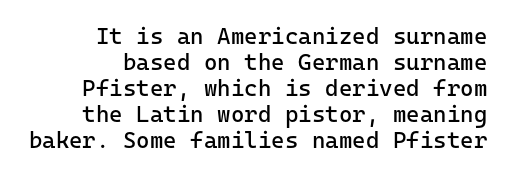
Quick note: not italic, upright. Think standard paragraph weight, or any step lighter than that. Tracking here is standard; glyphs follow each other at the usual distance. Nobody drew a line under any word here. This sample is right-justified, so line beginnings fall wherever the words allow.
